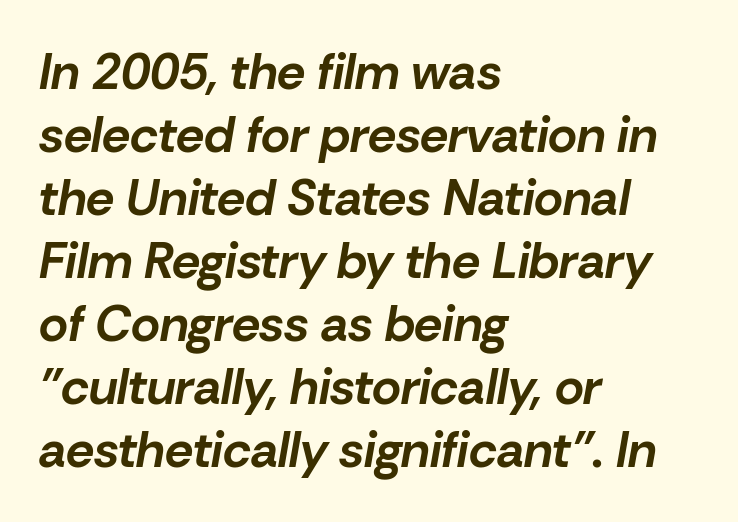
{"italic": "yes", "lean": "right", "slant_degrees": 10, "bold": "yes", "weight": "bold", "width": "normal", "stroke_contrast": "low", "x_height": "medium", "monospaced": "no", "underline": "no", "align": "left", "line_spacing": "normal", "line_spacing_ratio": 1.26, "letter_spacing": "normal", "letter_spacing_em": 0.0, "glyph_px": 50}
